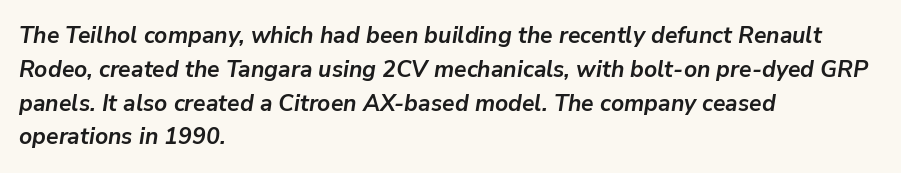
The image shows 23 px bold type, italic (leaning right); set left-aligned, normal line spacing (1.47x), normal letter spacing, not underlined.
